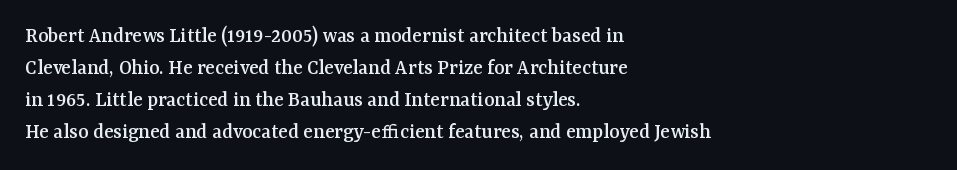
Q: Is the text italic (slanted)? A: No, it is upright.
Q: Is the text underlined? A: No.
Q: How is the paragraph aligned? A: Left-aligned.
Q: Is the spacing between letters normal or unusually wide? A: Normal.
Q: Is the spacing between lines tight, normal or loose? A: Normal.
